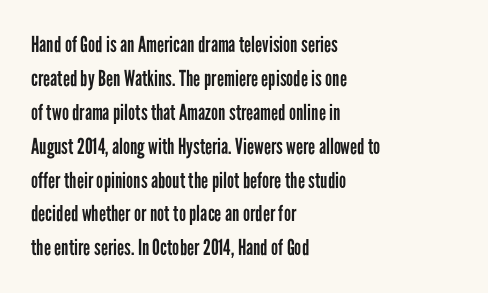
These lines stack with their left ends in a neat column. Any mark beneath the type? The region is blank. Short note: letters normally spaced. The type sits square on the baseline with zero lean.
